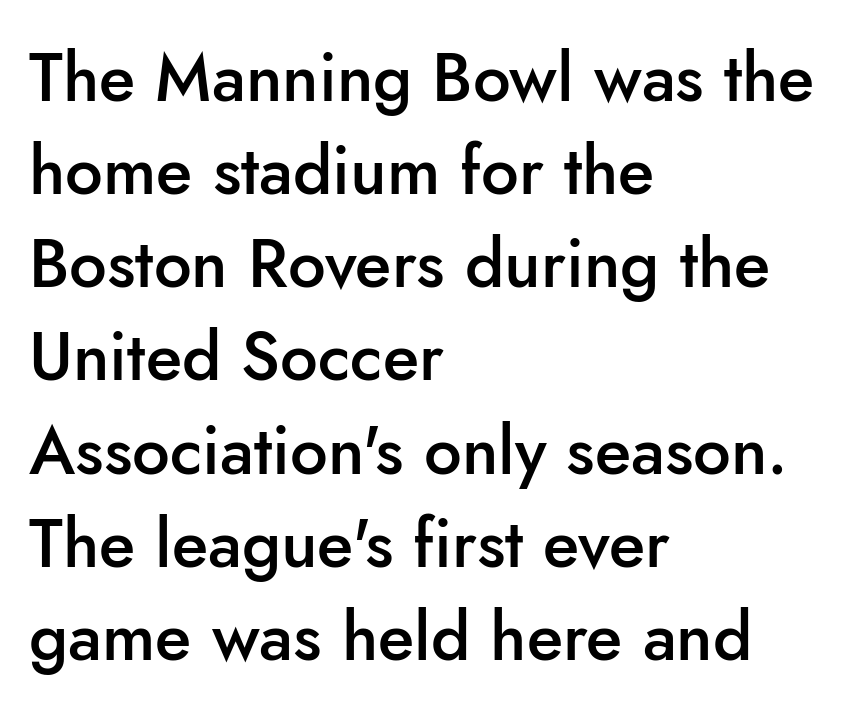
{"serif": "no", "italic": "no", "bold": "semi", "weight": "semibold", "width": "normal", "stroke_contrast": "low", "x_height": "small", "monospaced": "no", "underline": "no", "align": "left", "line_spacing": "normal", "line_spacing_ratio": 1.39, "letter_spacing": "normal", "letter_spacing_em": 0.0, "glyph_px": 67}
